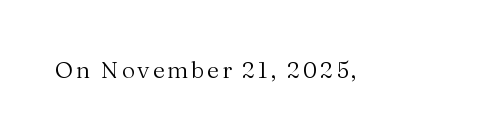
{"italic": "no", "bold": "no", "underline": "no", "glyph_px": 23}
